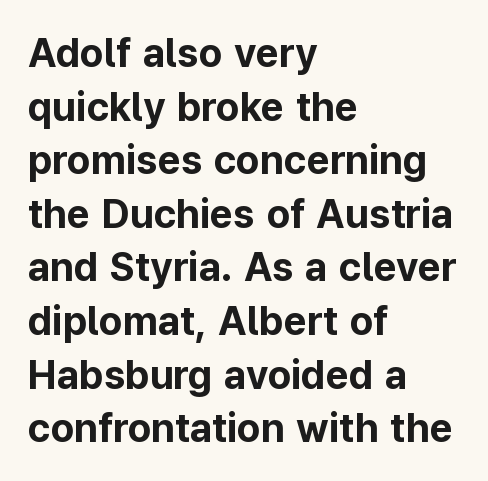
{"serif": "no", "italic": "no", "bold": "yes", "weight": "bold", "width": "normal", "stroke_contrast": "low", "x_height": "medium", "monospaced": "no", "underline": "no", "align": "left", "line_spacing": "normal", "line_spacing_ratio": 1.34, "letter_spacing": "normal", "letter_spacing_em": 0.0, "glyph_px": 40}
